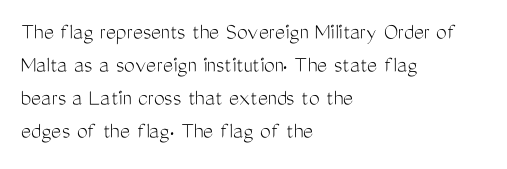
These lines stack with their left ends in a neat column. Letters rest on an invisible, unmarked baseline. The lines sit at an ordinary, default distance from one another. The type sits square on the baseline with zero lean. No letter is thick-stroked: the sample isn't bold. Default kerning and tracking; the words read as compact shapes.
